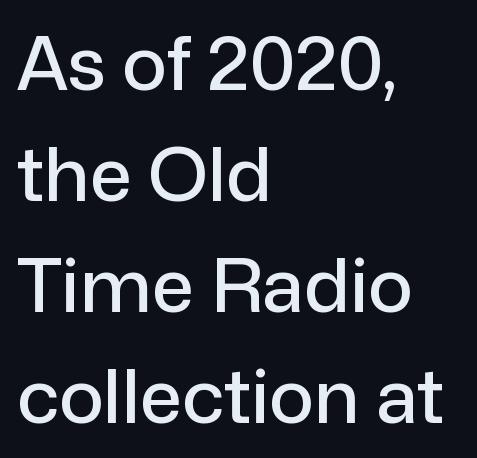
{"serif": "no", "italic": "no", "width": "normal", "stroke_contrast": "low", "x_height": "medium", "monospaced": "no", "underline": "no", "align": "left", "line_spacing": "normal", "line_spacing_ratio": 1.48, "letter_spacing": "normal", "letter_spacing_em": 0.0, "glyph_px": 75}
